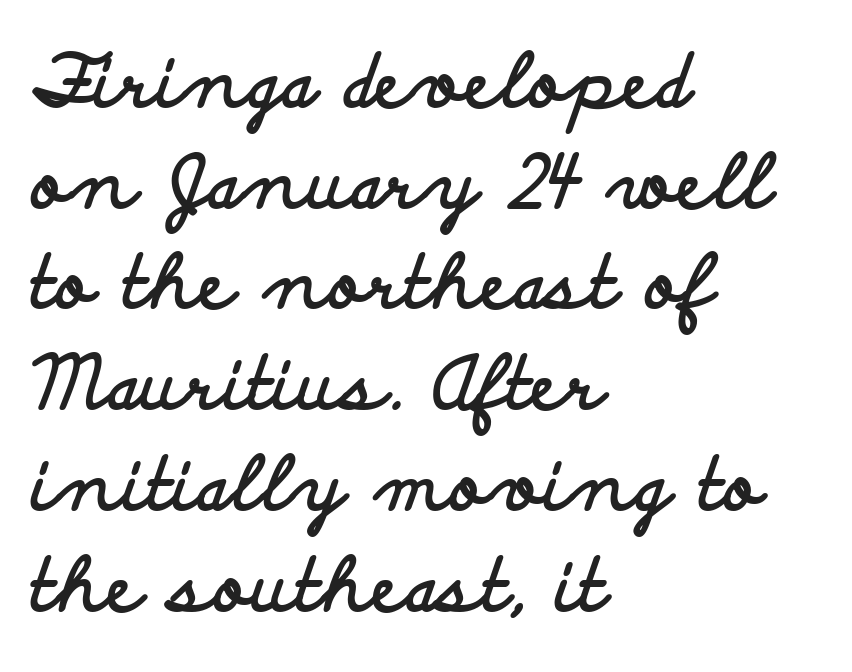
{"serif": "no", "bold": "yes", "weight": "bold", "width": "wide", "stroke_contrast": "low", "x_height": "small", "monospaced": "no", "underline": "no", "align": "left", "line_spacing": "normal", "line_spacing_ratio": 1.38, "letter_spacing": "normal", "letter_spacing_em": 0.0, "glyph_px": 73}
